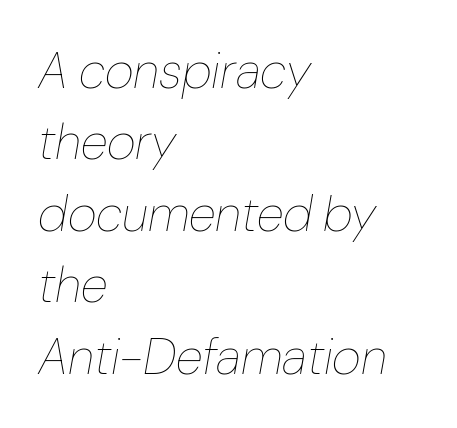
The image shows 50 px thin type, italic (leaning right); set left-aligned, normal line spacing (1.43x), normal letter spacing, not underlined; low stroke contrast and a medium x-height.
